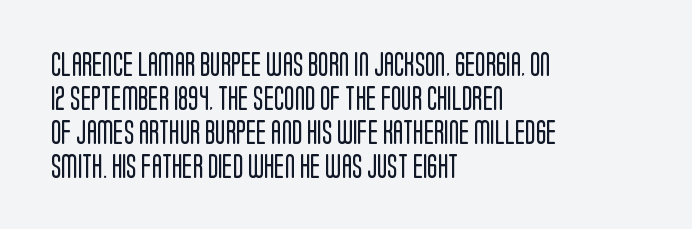
Decoration check: the copy has no underline. Teacher's note: observe the even left margin — that is flush-left alignment. Interline gaps are of average width in this sample. No chunkiness to these letters — they're not bold. These lines were composed using upright roman letters.
